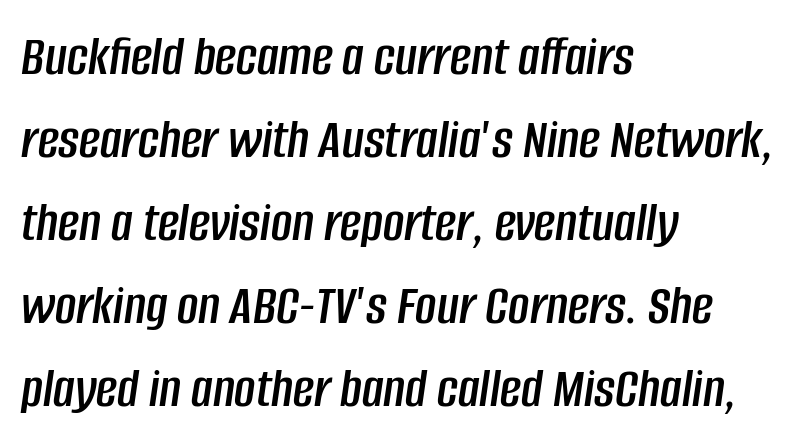
The image shows 58 px condensed type, italic (leaning right); set left-aligned, normal line spacing (1.43x), normal letter spacing, not underlined; low stroke contrast and a large x-height.
